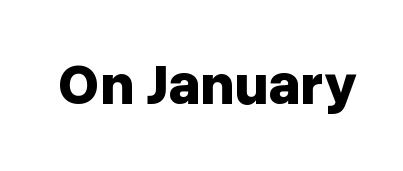
{"serif": "no", "italic": "no", "bold": "yes", "weight": "bold", "width": "normal", "stroke_contrast": "low", "x_height": "medium", "monospaced": "no", "underline": "no", "letter_spacing": "normal", "letter_spacing_em": 0.0, "glyph_px": 58}
